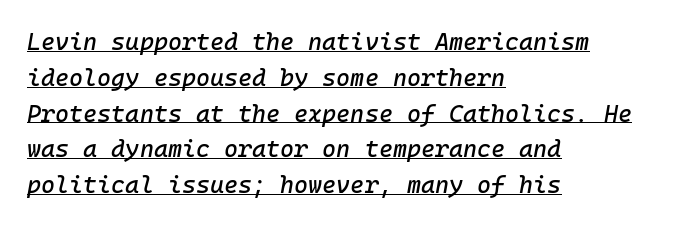
{"italic": "yes", "lean": "right", "slant_degrees": 10, "underline": "yes", "align": "left", "line_spacing": "normal", "line_spacing_ratio": 1.49, "letter_spacing": "normal", "letter_spacing_em": 0.0, "glyph_px": 24}
